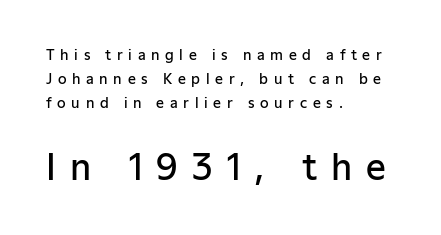
Only glyphs here, with clear space below each row. The font family rendered here belongs to the sans-serif group. Does the weight exceed regular? Yes, but only to semibold. This sample has the flowing, uneven cadence of proportional lettering.
